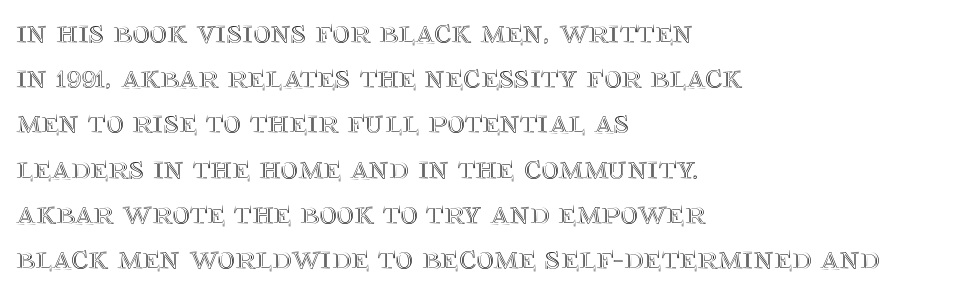
The image shows 34 px text type, upright; set left-aligned, normal line spacing (1.33x), normal letter spacing, not underlined; a large x-height.
